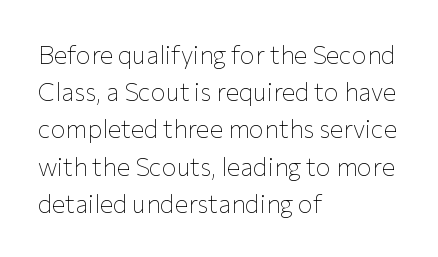
Q: Is the text bold? A: No.
Q: Is the text italic (slanted)? A: No, it is upright.
Q: Is the text underlined? A: No.
Q: How is the paragraph aligned? A: Left-aligned.
Q: Is the spacing between letters normal or unusually wide? A: Normal.
Q: Is the spacing between lines tight, normal or loose? A: Normal.
